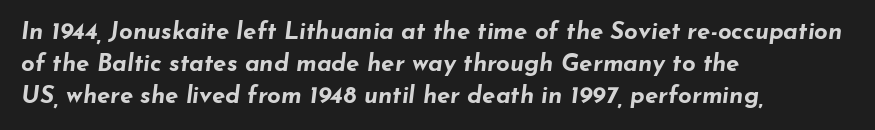
Q: Is the text bold? A: Yes.
Q: Is the text italic (slanted)? A: Yes, it leans right by about 7 degrees.
Q: Is the text underlined? A: No.
Q: How is the paragraph aligned? A: Left-aligned.
Q: Is the spacing between letters normal or unusually wide? A: Normal.
Q: Is the spacing between lines tight, normal or loose? A: Normal.
